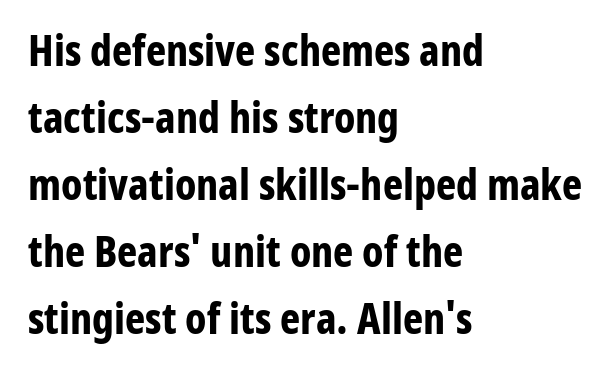
Descenders hang freely into open space. Style check: upright. Each letter keeps its own natural width here, so spacing adapts to shape. Emphasis by weight is at full strength: bold.
